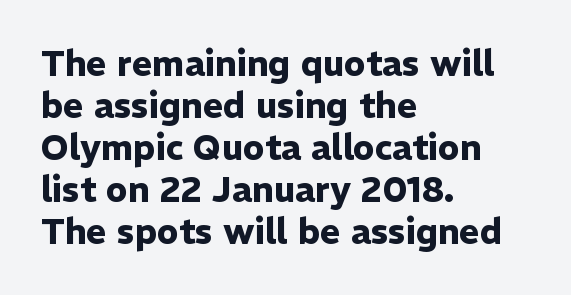
The type family on display is of the sans-serif kind. Bold? Absolutely — the strokes are thick and heavy. Here the designer chose a conventional face with non-uniform glyph widths. These lines are set flush left with a ragged right edge.
